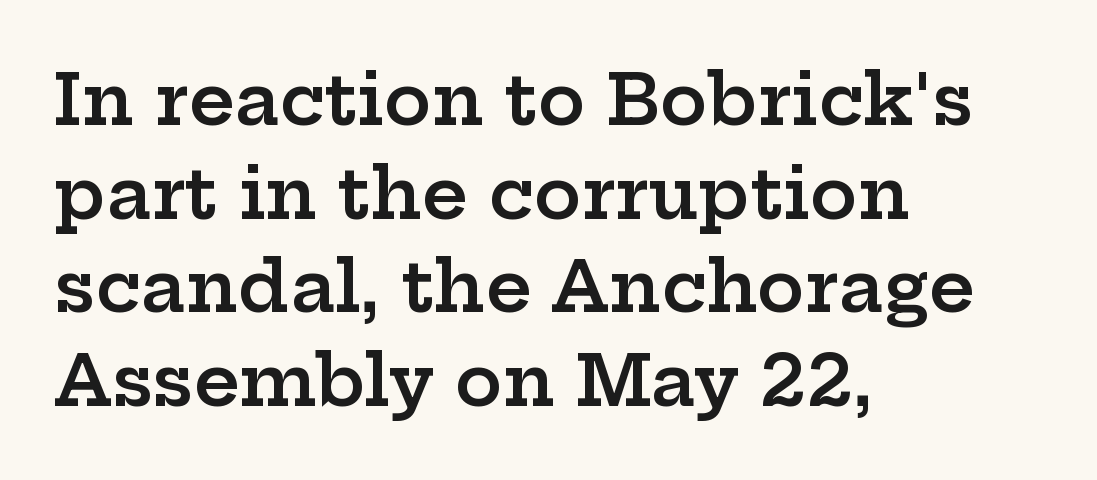
Q: Is the text bold? A: Semi-bold.
Q: Is the text italic (slanted)? A: No, it is upright.
Q: Is the typeface a serif or a sans-serif typeface? A: Serif.
Q: Is the text underlined? A: No.
Q: How is the paragraph aligned? A: Left-aligned.
Q: Is the spacing between letters normal or unusually wide? A: Normal.
Q: Is the spacing between lines tight, normal or loose? A: Normal.
Q: Width (condensed, normal, or wide)? A: Wide.
Q: Stroke contrast? A: Low.
Q: x-height? A: Medium.
Q: Monospaced? A: No.
